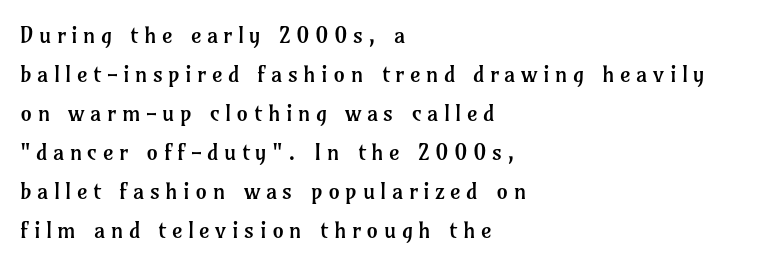
Q: Is the text bold? A: No.
Q: Is the text italic (slanted)? A: No, it is upright.
Q: Is the text underlined? A: No.
Q: How is the paragraph aligned? A: Left-aligned.
Q: Is the spacing between letters normal or unusually wide? A: Unusually wide.
Q: Is the spacing between lines tight, normal or loose? A: Normal.
